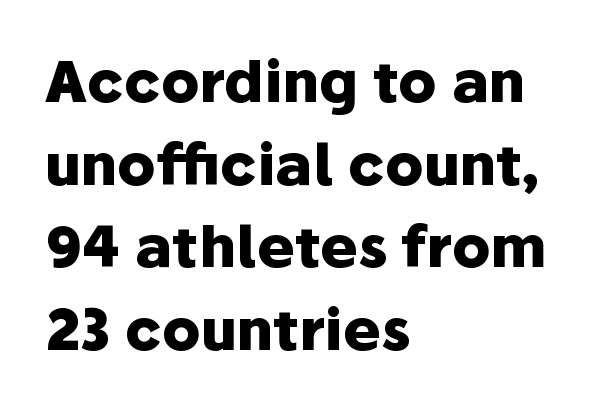
The designer went with a sans here, leaving each stem footless. Alignment: flush left. The letters stand straight up with perfectly vertical stems. A normal amount of white space separates one row of letters from the next. The tracking reads as untouched default to a designer's eye. Note the varied advance widths — an 'i' is clearly narrower than an 'm'.
